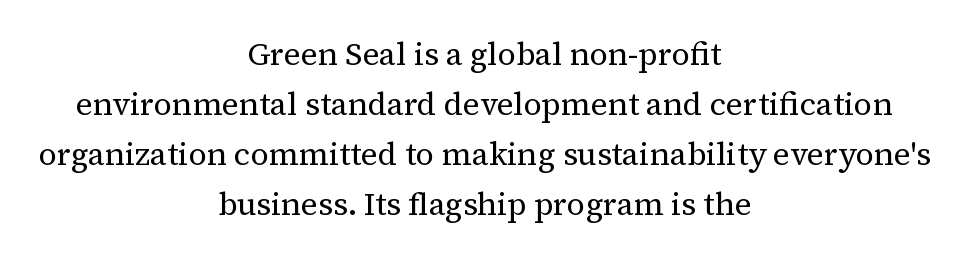
Q: Is the text bold? A: No.
Q: Is the text italic (slanted)? A: No, it is upright.
Q: Is the typeface a serif or a sans-serif typeface? A: Serif.
Q: Is the text underlined? A: No.
Q: How is the paragraph aligned? A: Centered.
Q: Is the spacing between letters normal or unusually wide? A: Normal.
Q: Is the spacing between lines tight, normal or loose? A: Normal.
Q: Width (condensed, normal, or wide)? A: Normal.
Q: Stroke contrast? A: Medium.
Q: x-height? A: Medium.
Q: Monospaced? A: No.
